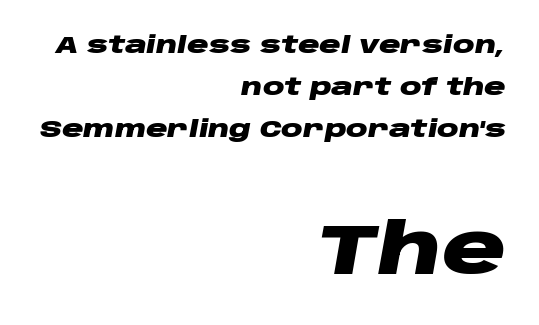
The image shows 71 px heavy, wide type, italic (leaning right); set right-aligned, line spacing 1.76x, normal letter spacing, not underlined; the second (bottom) block is 2.96x larger; low stroke contrast and a large x-height.
